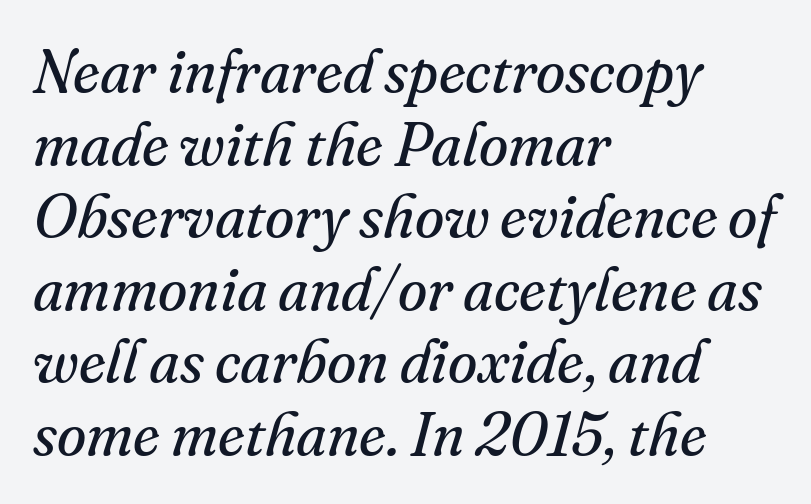
The image shows 60 px regular-weight serif type, italic (leaning right); set left-aligned, line spacing 1.21x, normal letter spacing, not underlined; medium stroke contrast and a small x-height.
